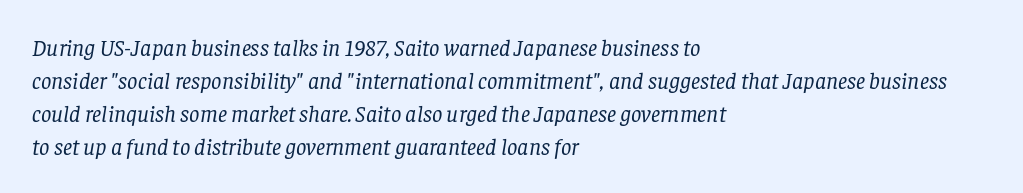
The image shows 23 px text type, italic (leaning right); set left-aligned, normal line spacing (1.44x), normal letter spacing, not underlined.
